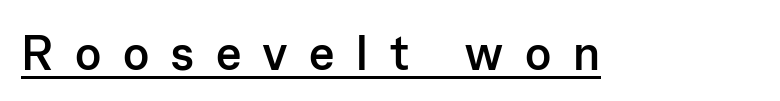
Q: Is the text bold? A: Yes.
Q: Is the text italic (slanted)? A: No, it is upright.
Q: Is the typeface a serif or a sans-serif typeface? A: Sans-serif.
Q: Is the text underlined? A: Yes.
Q: Is the spacing between letters normal or unusually wide? A: Unusually wide.
Q: Width (condensed, normal, or wide)? A: Normal.
Q: Stroke contrast? A: Low.
Q: x-height? A: Medium.
Q: Monospaced? A: No.
